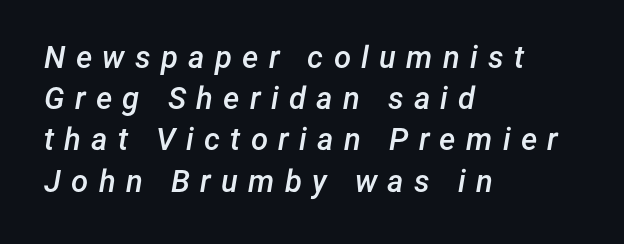
Q: Is the text bold? A: Semi-bold.
Q: Is the text italic (slanted)? A: Yes, it leans right by about 12 degrees.
Q: Is the text underlined? A: No.
Q: How is the paragraph aligned? A: Left-aligned.
Q: Is the spacing between letters normal or unusually wide? A: Unusually wide.
Q: Is the spacing between lines tight, normal or loose? A: Normal.
Q: Width (condensed, normal, or wide)? A: Normal.
Q: Stroke contrast? A: Low.
Q: x-height? A: Medium.
Q: Monospaced? A: No.
